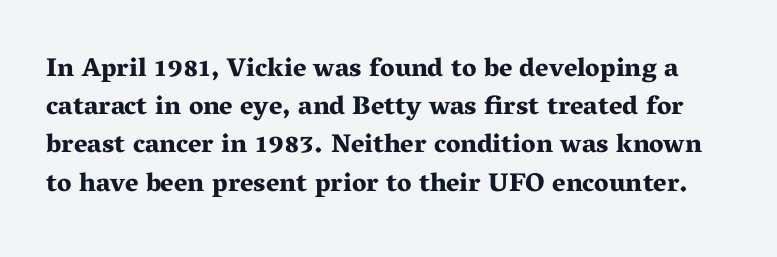
{"italic": "no", "bold": "yes", "underline": "no", "line_spacing": "normal", "line_spacing_ratio": 1.47, "letter_spacing": "normal", "letter_spacing_em": 0.0, "glyph_px": 26}
